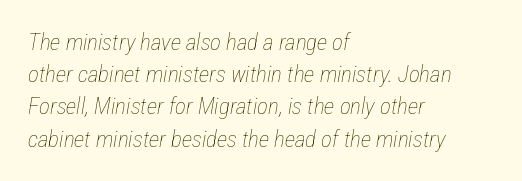
The image shows 23 px text type, italic (leaning right); set left-aligned, normal line spacing (1.4x), normal letter spacing, not underlined.
